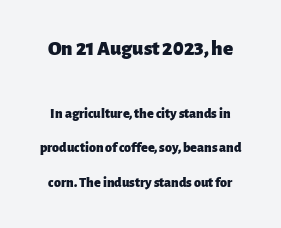
Q: Is the text bold? A: Yes.
Q: Is the text italic (slanted)? A: No, it is upright.
Q: Is the text underlined? A: No.
Q: Is the spacing between letters normal or unusually wide? A: Normal.
Q: Is the spacing between lines tight, normal or loose? A: Loose.
Q: Which block of text is set in a larger size, the first (top) or the second (bottom)? A: The first (top) one.
